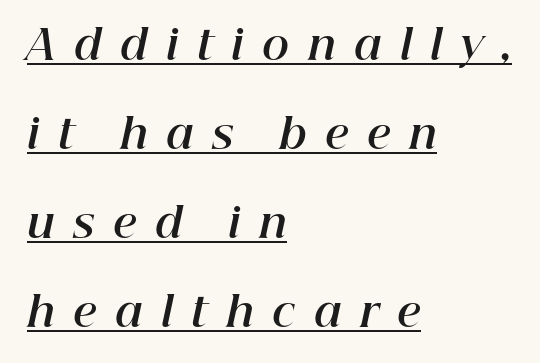
The sample's only ornament is a line tracing under the words. Inter-character spacing is expanded well beyond the font's built-in metrics. Thick stems and heavy bowls — unmistakably bold. Which margin do the lines hug? The left one — the right edge is uneven. Yep, that's italic — everything's leaning.
